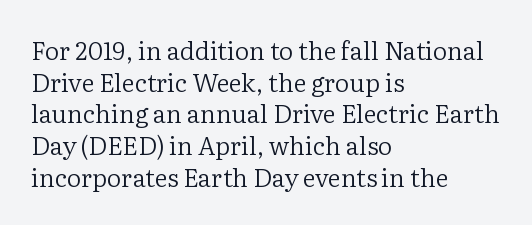
The image shows 25 px text type, upright; set left-aligned, normal line spacing (1.27x), normal letter spacing, not underlined.
